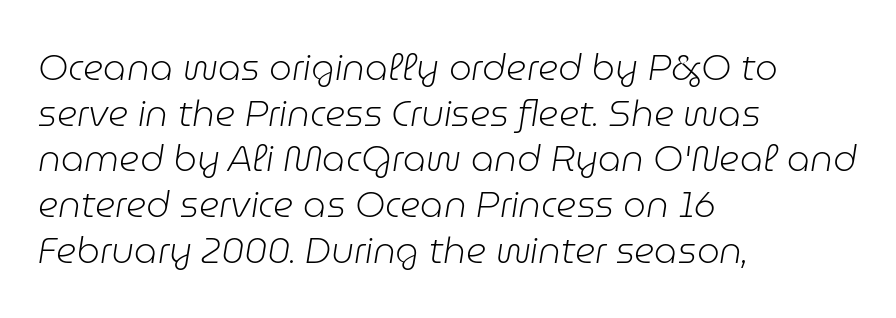
Q: Is the text bold? A: No.
Q: Is the text italic (slanted)? A: Yes, it leans right by about 9 degrees.
Q: Is the text underlined? A: No.
Q: How is the paragraph aligned? A: Left-aligned.
Q: Is the spacing between letters normal or unusually wide? A: Normal.
Q: Is the spacing between lines tight, normal or loose? A: Normal.
Q: Width (condensed, normal, or wide)? A: Normal.
Q: Stroke contrast? A: Low.
Q: x-height? A: Medium.
Q: Monospaced? A: No.
